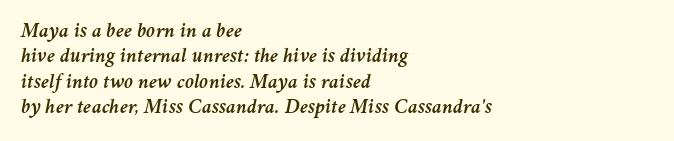
{"italic": "yes", "lean": "right", "slant_degrees": 11, "underline": "no", "align": "left", "line_spacing_ratio": 1.21, "letter_spacing": "normal", "letter_spacing_em": 0.0, "glyph_px": 21}
